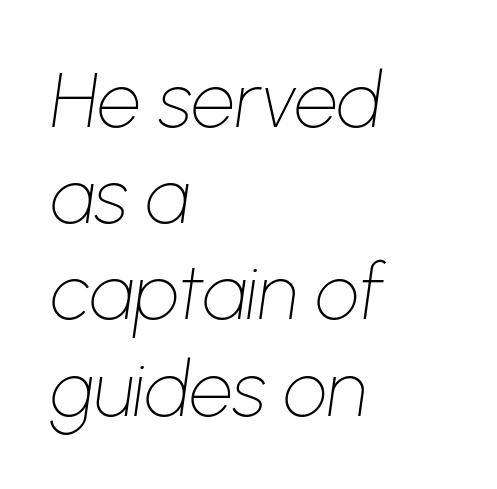
Q: Is the text bold? A: No.
Q: Is the text italic (slanted)? A: Yes, it leans right by about 8 degrees.
Q: Is the text underlined? A: No.
Q: How is the paragraph aligned? A: Left-aligned.
Q: Is the spacing between letters normal or unusually wide? A: Normal.
Q: Is the spacing between lines tight, normal or loose? A: Normal.
Q: Width (condensed, normal, or wide)? A: Normal.
Q: Stroke contrast? A: Low.
Q: x-height? A: Medium.
Q: Monospaced? A: No.
